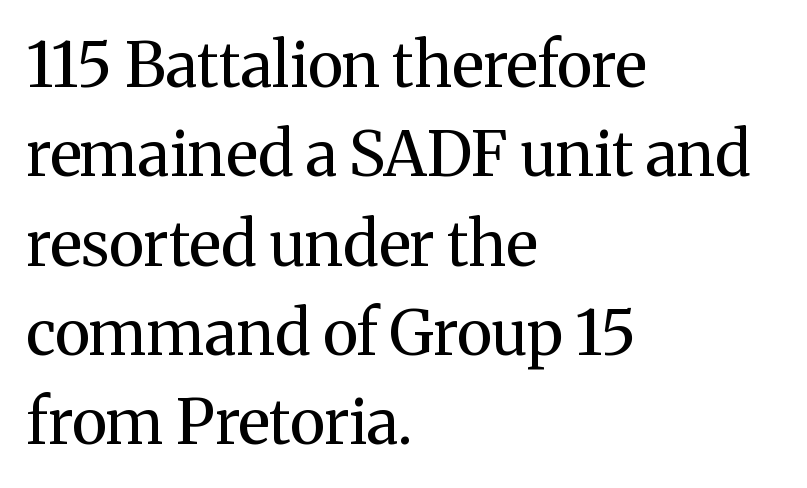
The image shows 62 px regular-weight serif type, upright; set left-aligned, normal line spacing (1.44x), normal letter spacing, not underlined; medium stroke contrast and a medium x-height.
